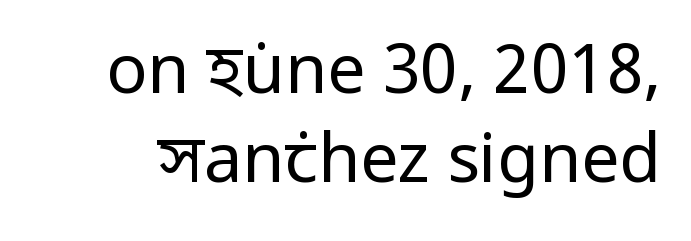
The image shows 68 px regular-weight, condensed sans-serif type, upright; set normal line spacing (1.31x), normal letter spacing, not underlined; low stroke contrast and a large x-height.
